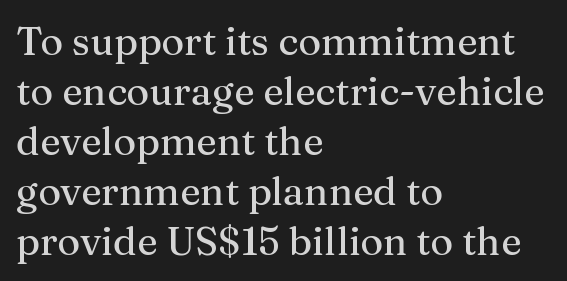
Honestly, there is no underline to notice here at all. What stands out about the letter spacing? Nothing — it is the standard amount. Varying glyph widths throughout — classic text-font behaviour. Evenly set lines give the paragraph a standard silhouette. What kind of face is this? One with serifs.
